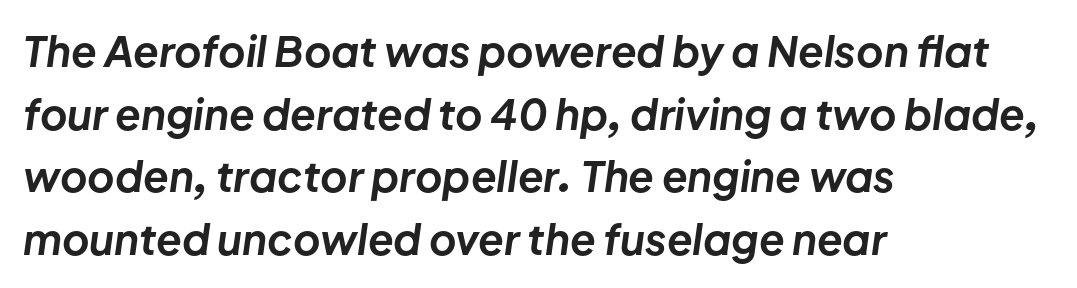
Beneath every word, the page is bare. The glyphs have the mass of a bold cut. The gaps between neighbouring characters are ordinary and unremarkable. Is this a fixed-width face? No — the glyphs have proportional, varying widths. The lines are quadded left.
